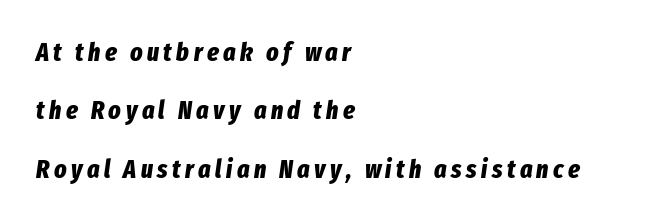
It's the slanting kind of type. Caption: multi-line text, flush left, ragged right. Look at the stroke-to-counter ratio: heavy, a bold. Is there much room between lines? Yes — plenty of vertical air separates them.
